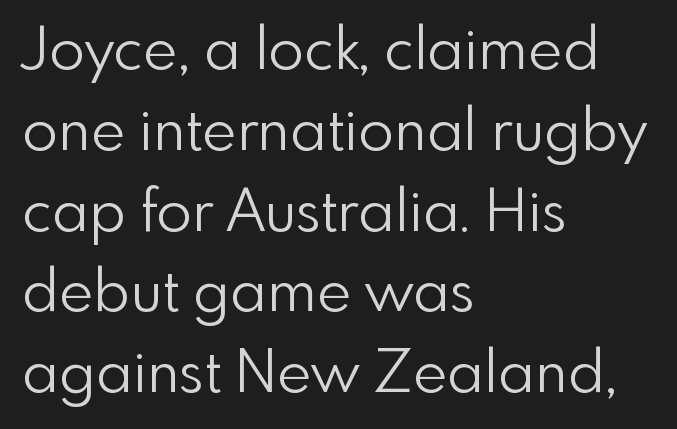
Q: Is the text bold? A: No.
Q: Is the text italic (slanted)? A: No, it is upright.
Q: Is the typeface a serif or a sans-serif typeface? A: Sans-serif.
Q: Is the text underlined? A: No.
Q: How is the paragraph aligned? A: Left-aligned.
Q: Is the spacing between letters normal or unusually wide? A: Normal.
Q: Is the spacing between lines tight, normal or loose? A: Normal.
Q: Width (condensed, normal, or wide)? A: Normal.
Q: Stroke contrast? A: Low.
Q: x-height? A: Small.
Q: Monospaced? A: No.
